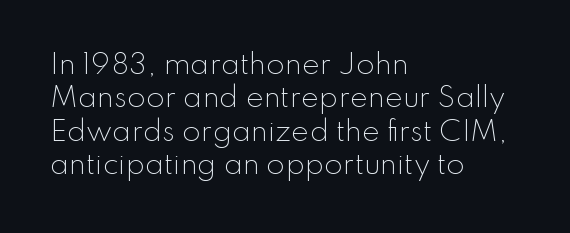
No letter is thick-stroked: the sample isn't bold. This rendering leaves character spacing at its baseline value. A bare baseline throughout the passage. Line beginnings align vertically; line endings do not. This sample uses an upright cut, with every glyph sitting square on the baseline.
